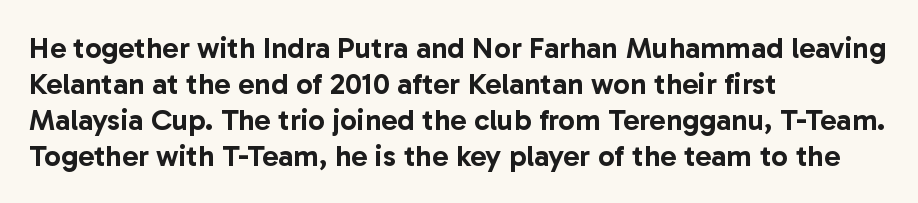
{"serif": "no", "italic": "no", "width": "normal", "stroke_contrast": "low", "x_height": "medium", "monospaced": "no", "underline": "no", "align": "left", "line_spacing_ratio": 1.2, "letter_spacing": "normal", "letter_spacing_em": 0.0, "glyph_px": 30}
